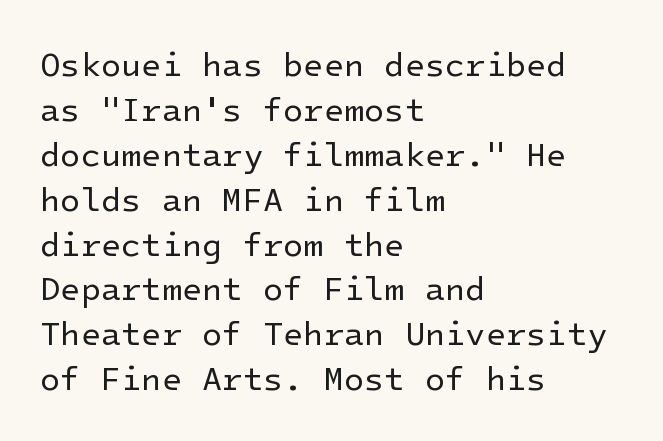
{"serif": "no", "italic": "no", "bold": "no", "weight": "regular", "width": "normal", "stroke_contrast": "low", "x_height": "medium", "underline": "no", "align": "left", "line_spacing": "normal", "line_spacing_ratio": 1.36, "letter_spacing": "normal", "letter_spacing_em": 0.0, "glyph_px": 33}
